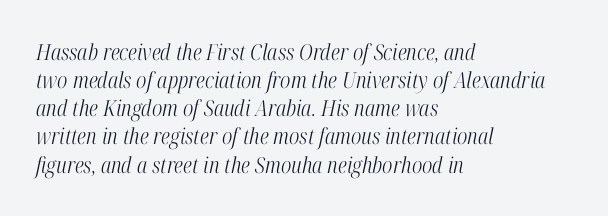
Q: Is the text bold? A: No.
Q: Is the text italic (slanted)? A: Yes, it leans right by about 12 degrees.
Q: Is the text underlined? A: No.
Q: How is the paragraph aligned? A: Left-aligned.
Q: Is the spacing between letters normal or unusually wide? A: Normal.
Q: Is the spacing between lines tight, normal or loose? A: Normal.
